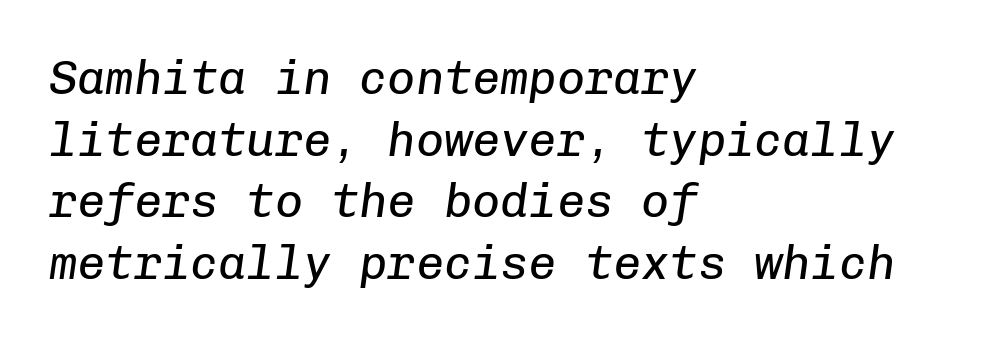
Q: Is the text bold? A: No.
Q: Is the text italic (slanted)? A: Yes, it leans right by about 8 degrees.
Q: Is the text underlined? A: No.
Q: How is the paragraph aligned? A: Left-aligned.
Q: Is the spacing between letters normal or unusually wide? A: Normal.
Q: Is the spacing between lines tight, normal or loose? A: Normal.
Q: Width (condensed, normal, or wide)? A: Normal.
Q: Stroke contrast? A: Low.
Q: x-height? A: Medium.
Q: Monospaced? A: Yes.
